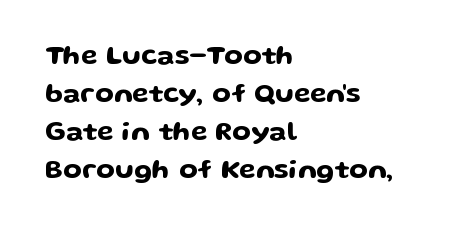
The image shows 27 px text type, upright; set left-aligned, normal line spacing (1.41x), normal letter spacing, not underlined.
